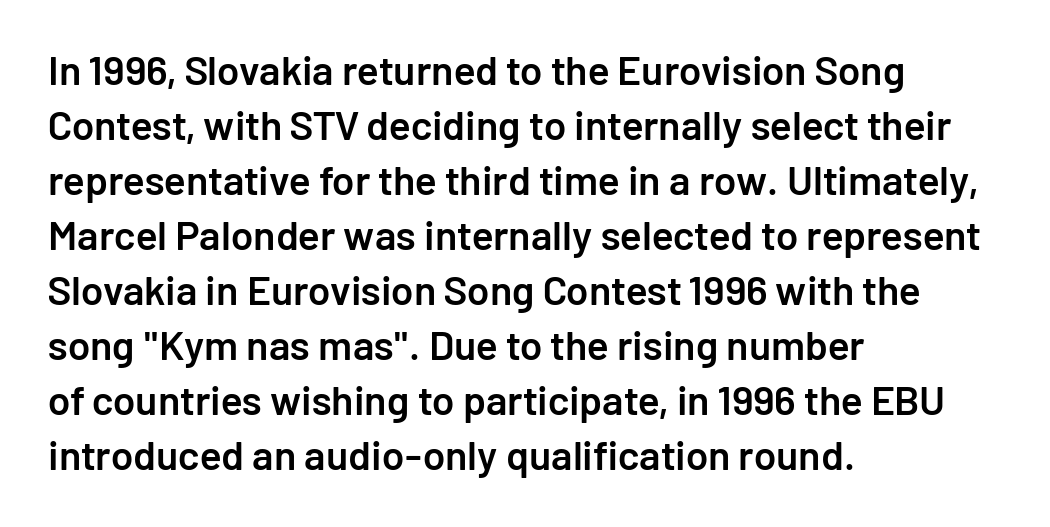
{"serif": "no", "italic": "no", "bold": "semi", "weight": "semibold", "width": "normal", "stroke_contrast": "low", "x_height": "medium", "monospaced": "no", "underline": "no", "align": "left", "line_spacing": "normal", "line_spacing_ratio": 1.34, "letter_spacing": "normal", "letter_spacing_em": 0.0, "glyph_px": 41}
